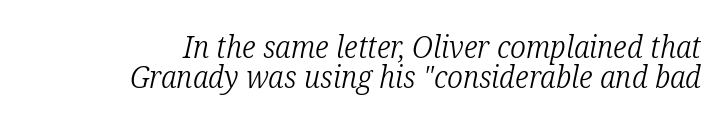
The image shows 31 px light, condensed serif type, italic (leaning right); set right-aligned, tight line spacing (0.98x), normal letter spacing, not underlined; low stroke contrast and a medium x-height.
